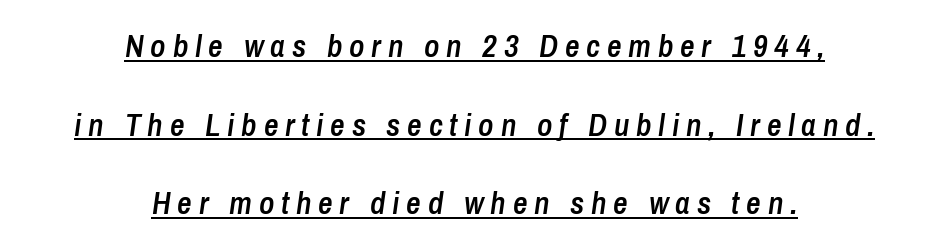
The image shows 32 px semibold, condensed type, italic (leaning right); set centered, loose line spacing (2.46x), unusually wide letter spacing (+0.21 em), underlined; low stroke contrast and a medium x-height.
